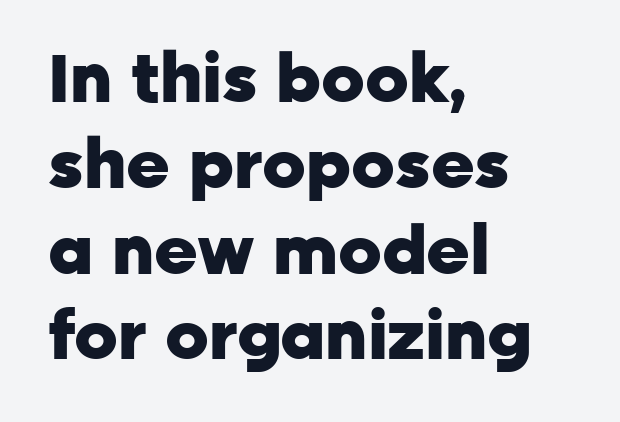
The strip under each line holds only bare page. The paragraph has a hard left edge and a soft right edge. The passage shown has conventional tracking throughout. These lines carry a lot of weight — the face is fully bold. Spacing verdict: proportional, widths tailored to each character. Summary of vertical rhythm: regular, with standard interline spacing.
